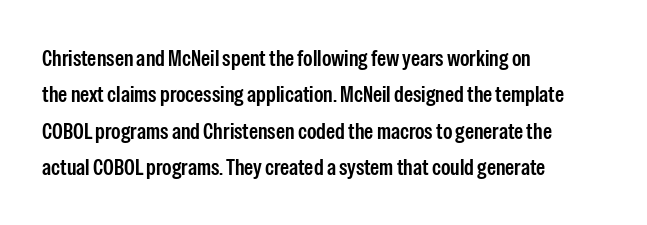
Style check: upright. Honestly, the letter spacing is just normal — you wouldn't notice it. Short and long lines alike share a common starting point at left. Any mark beneath the type? The region is blank. Interline gaps are of average width in this sample.
